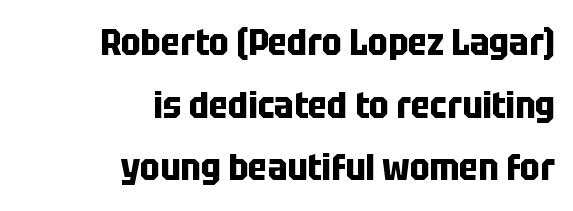
Check the space under the baseline: it is left empty. Grotesque or geometric, the face here clearly has no serifs. Alignment: flush right. How are the letters spaced? Ordinarily, with no added tracking. When letters stand straight like this, we call the style roman or upright.
